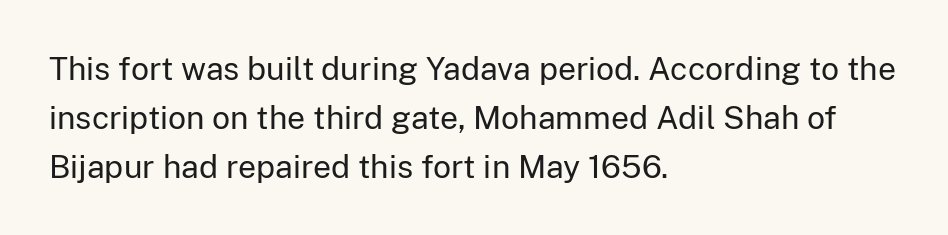
{"serif": "no", "italic": "no", "bold": "no", "weight": "regular", "width": "normal", "stroke_contrast": "low", "x_height": "medium", "monospaced": "no", "underline": "no", "align": "left", "line_spacing": "normal", "line_spacing_ratio": 1.53, "letter_spacing": "normal", "letter_spacing_em": 0.0, "glyph_px": 32}
